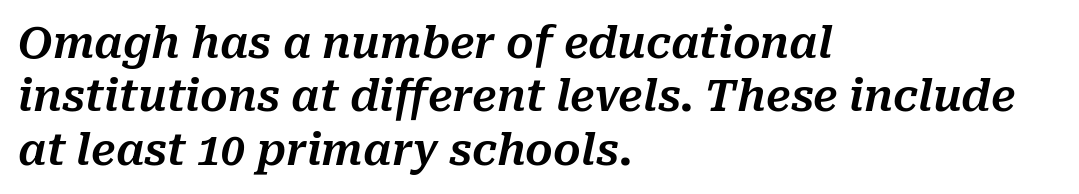
{"italic": "yes", "lean": "right", "slant_degrees": 10, "width": "normal", "stroke_contrast": "medium", "x_height": "medium", "monospaced": "no", "underline": "no", "align": "left", "line_spacing_ratio": 1.24, "letter_spacing": "normal", "letter_spacing_em": 0.0, "glyph_px": 43}
